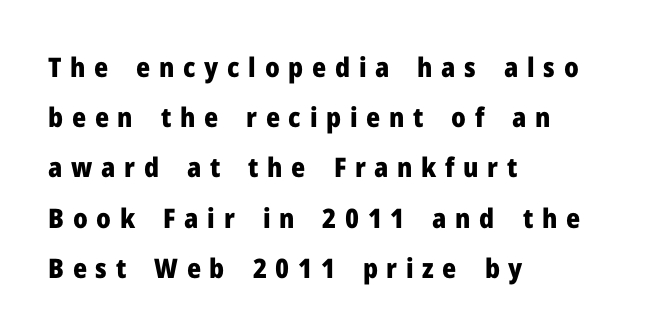
{"italic": "no", "bold": "yes", "underline": "no", "align": "left", "line_spacing_ratio": 1.86, "letter_spacing": "wide", "letter_spacing_em": 0.32, "glyph_px": 27}
